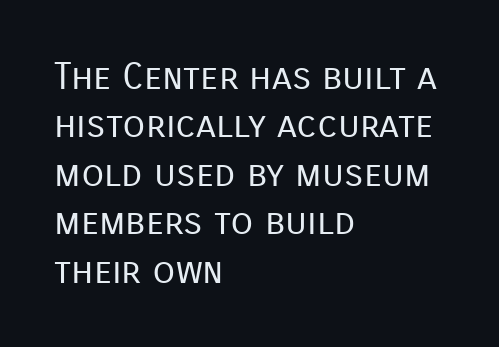
The lines in this sample share a left origin and differ only in where they stop. Does extra space separate the letters? No, they use regular spacing. Any mark beneath the type? The region is blank. Looks like regular typesetting: each glyph gets only the width it needs.
